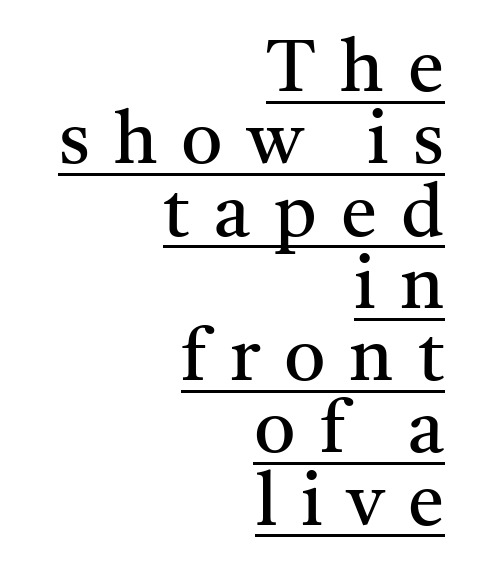
Notice how the stems are strictly vertical — no italics here. Display-style spreading of the glyphs; the letterfit is very open. Like a heading marked for emphasis, these lines bear an underscore. This sample has the flowing, uneven cadence of proportional lettering.
